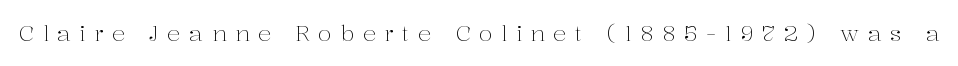
Tracking value appears strongly positive — letters spread wide. The specimen reads as upright at a glance. On a weight scale, this lands at 450 or below. Decoration check: the copy has no underline.
